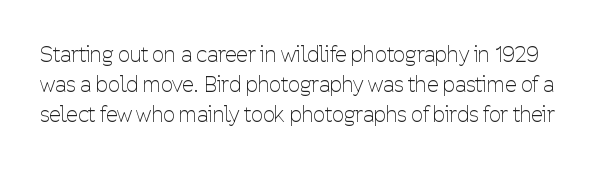
The words here are not underlined. Caption: face not bold, strokes unweighted. Notice how descenders clear the ascenders below comfortably — that's standard leading. The lettering holds an erect, upright posture throughout. Default kerning and tracking; the words read as compact shapes.
